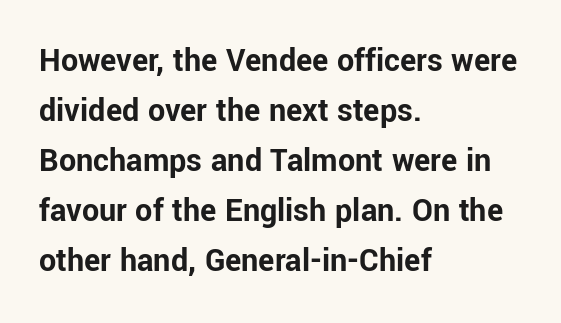
Looks like regular typesetting: each glyph gets only the width it needs. These lines are set flush left with a ragged right edge. The face used here is a sans, in the tradition of grotesques and geometrics. The rendering keeps characters at their native spacing. Characters remain perfectly vertical along every line. The lines sit at an ordinary, default distance from one another.
